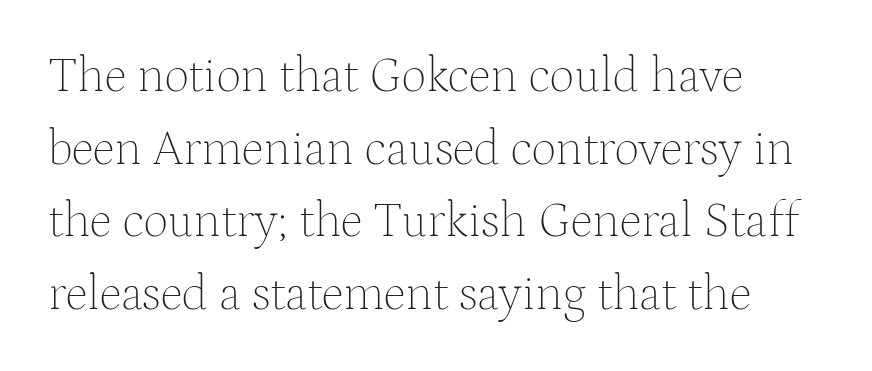
The image shows 49 px thin serif type, upright; set left-aligned, normal line spacing (1.48x), normal letter spacing, not underlined; medium stroke contrast and a medium x-height.
